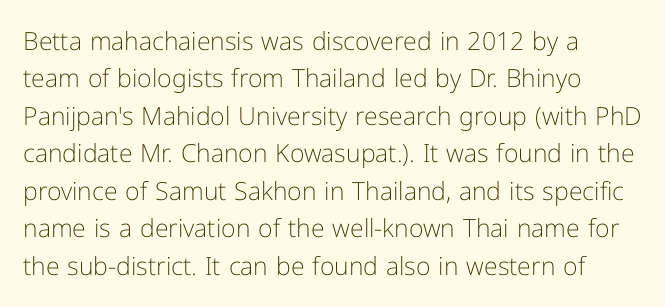
{"italic": "no", "bold": "no", "underline": "no", "align": "left", "line_spacing": "normal", "line_spacing_ratio": 1.5, "letter_spacing": "normal", "letter_spacing_em": 0.0, "glyph_px": 25}
